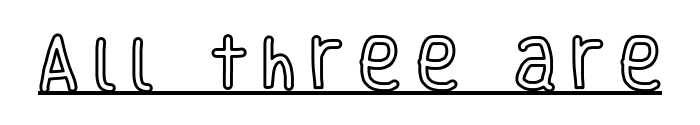
{"italic": "no", "width": "condensed", "x_height": "large", "monospaced": "no", "underline": "yes", "letter_spacing": "wide", "letter_spacing_em": 0.25, "glyph_px": 58}
